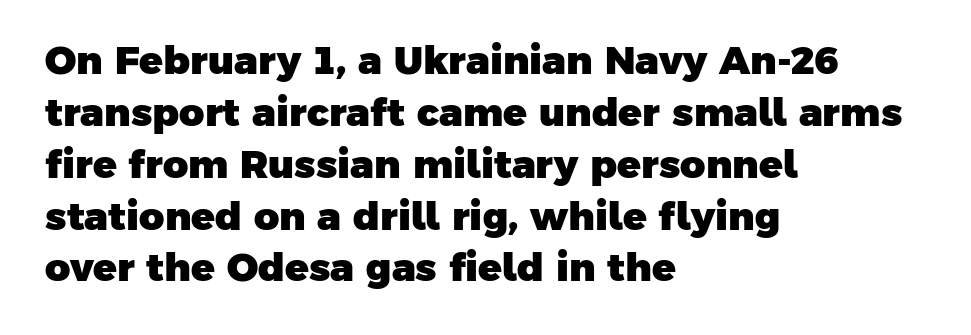
{"serif": "no", "bold": "yes", "weight": "heavy", "width": "normal", "stroke_contrast": "low", "x_height": "medium", "monospaced": "no", "underline": "no", "align": "left", "line_spacing": "normal", "line_spacing_ratio": 1.33, "letter_spacing": "normal", "letter_spacing_em": 0.0, "glyph_px": 39}
